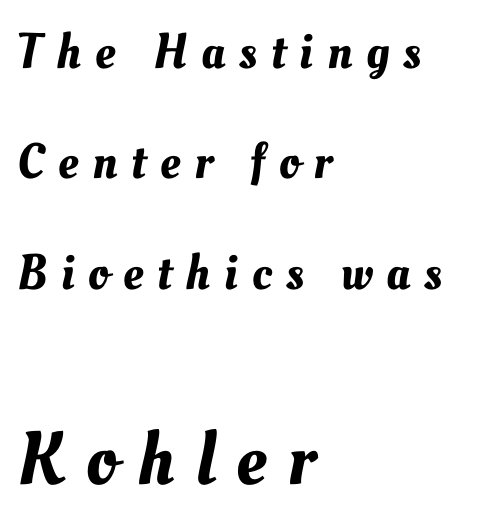
{"width": "normal", "stroke_contrast": "medium", "x_height": "small", "monospaced": "no", "underline": "no", "align": "left", "line_spacing": "loose", "line_spacing_ratio": 2.21, "letter_spacing": "wide", "letter_spacing_em": 0.28, "larger_block": "second", "size_ratio": 1.5, "glyph_px": 75}
